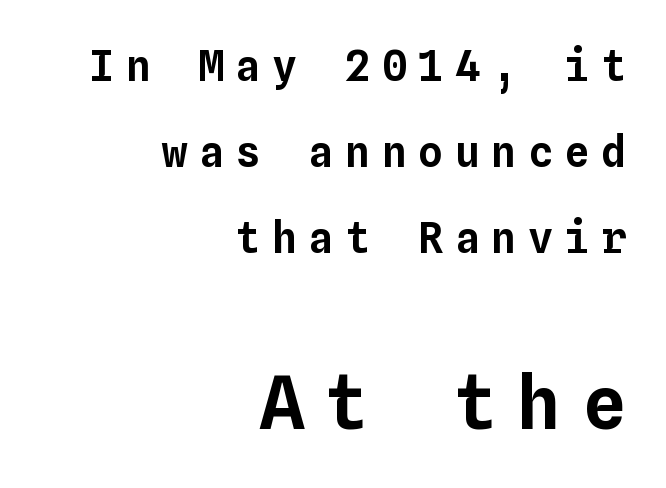
The face used here is monospaced, like something from a code editor. Larger block? The one below; the one above is distinctly smaller. Descenders hang freely into open space. The tracking reads as deliberately expanded to a designer's eye.
